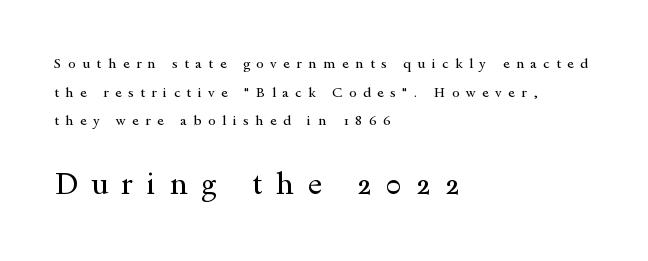
The image shows 30 px regular-weight, wide serif type, upright; set left-aligned, loose line spacing (2.04x), unusually wide letter spacing (+0.46 em), not underlined; the second (bottom) block is 2.14x larger; a small x-height.
